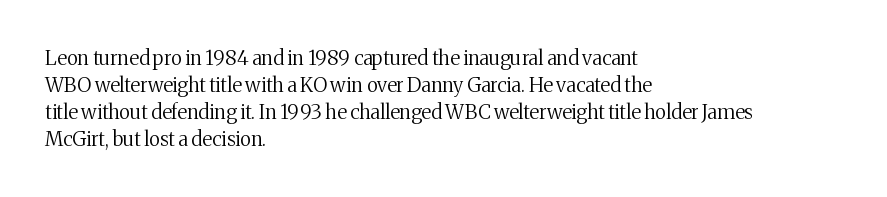
{"italic": "no", "bold": "no", "underline": "no", "align": "left", "line_spacing": "normal", "line_spacing_ratio": 1.35, "letter_spacing": "normal", "letter_spacing_em": 0.0, "glyph_px": 20}
